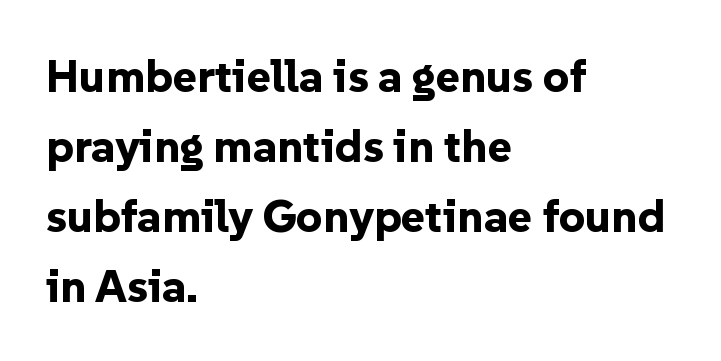
Words appear dense and cohesive because spacing is normal. Plain, unruled lines of type. Alignment: flush left. Heft: maximum for text — a bold. The block of text has a typical density, with ordinary space between rows. Think of a printed novel: that variable character pitch is what you see here.
